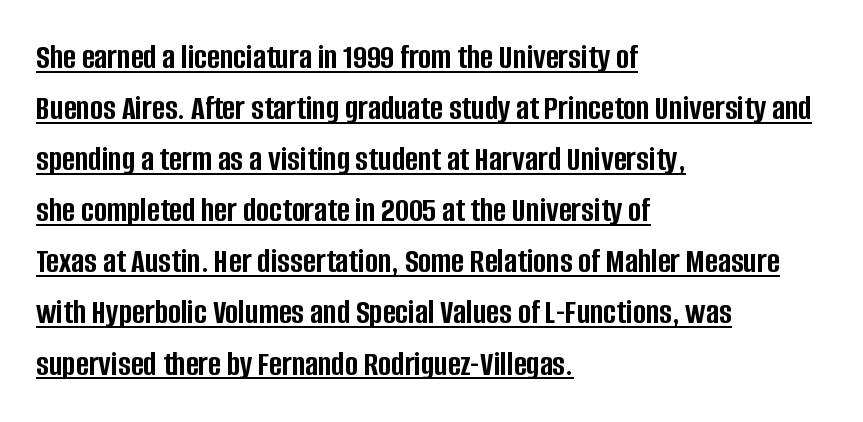
The image shows 35 px semibold, condensed sans-serif type, upright; set left-aligned, normal line spacing (1.46x), normal letter spacing, underlined; low stroke contrast and a large x-height.
